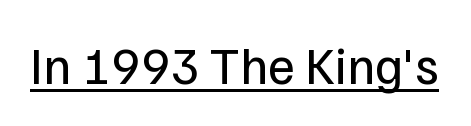
Q: Is the text bold? A: No.
Q: Is the text italic (slanted)? A: No, it is upright.
Q: Is the typeface a serif or a sans-serif typeface? A: Sans-serif.
Q: Is the text underlined? A: Yes.
Q: Is the spacing between letters normal or unusually wide? A: Normal.
Q: Width (condensed, normal, or wide)? A: Normal.
Q: Stroke contrast? A: Low.
Q: x-height? A: Medium.
Q: Monospaced? A: No.
